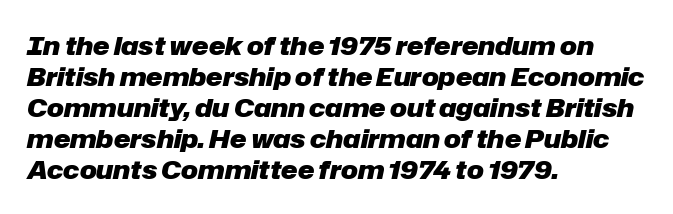
The image shows 25 px bold type, italic (leaning right); set left-aligned, line spacing 1.24x, normal letter spacing, not underlined.
